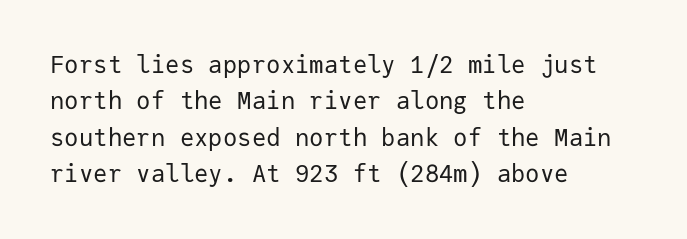
The image shows 24 px text type, upright; set left-aligned, normal line spacing (1.52x), normal letter spacing, not underlined.
